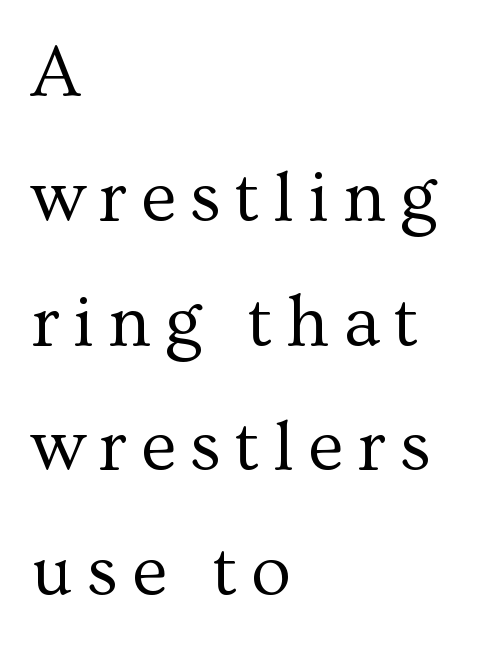
{"serif": "yes", "italic": "no", "bold": "no", "weight": "regular", "width": "normal", "stroke_contrast": "medium", "x_height": "medium", "monospaced": "no", "underline": "no", "align": "left", "line_spacing_ratio": 1.71, "glyph_px": 73}
